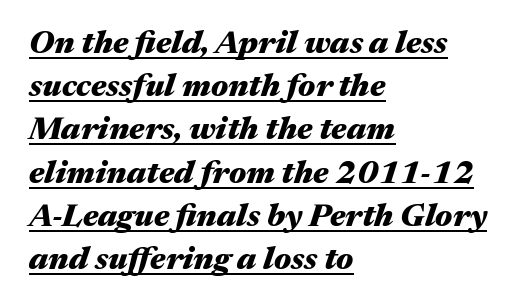
Q: Is the text bold? A: Yes.
Q: Is the text italic (slanted)? A: Yes, it leans right by about 17 degrees.
Q: Is the text underlined? A: Yes.
Q: How is the paragraph aligned? A: Left-aligned.
Q: Is the spacing between letters normal or unusually wide? A: Normal.
Q: Is the spacing between lines tight, normal or loose? A: Normal.
Q: Width (condensed, normal, or wide)? A: Wide.
Q: Stroke contrast? A: Medium.
Q: x-height? A: Medium.
Q: Monospaced? A: No.
